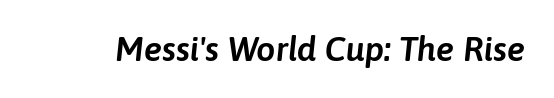
{"italic": "yes", "lean": "right", "slant_degrees": 6, "width": "normal", "stroke_contrast": "low", "x_height": "medium", "monospaced": "no", "underline": "no", "letter_spacing": "normal", "letter_spacing_em": 0.0, "glyph_px": 34}
